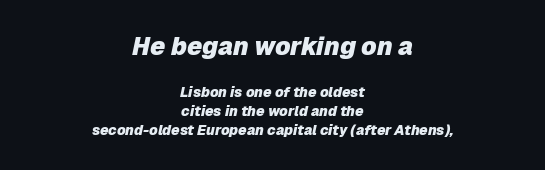
Looking at the ascenders, they clearly lean. Students, observe: this is what conventionally led text looks like. Is the lower block the larger one? No — the upper block carries the bigger type. Quick note: underline off.
